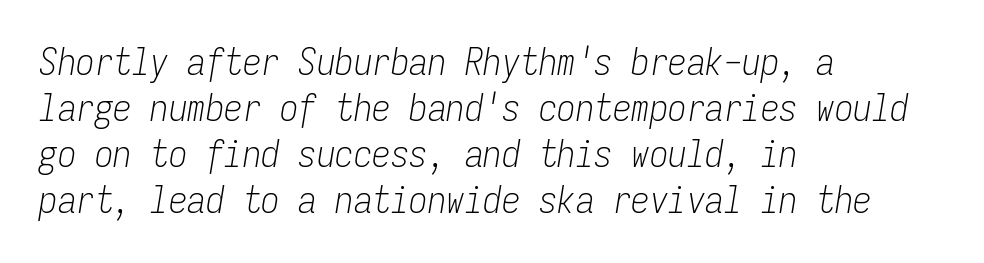
The image shows 37 px light, condensed type, italic (leaning right), monospaced; set left-aligned, line spacing 1.24x, normal letter spacing, not underlined; low stroke contrast and a medium x-height.
